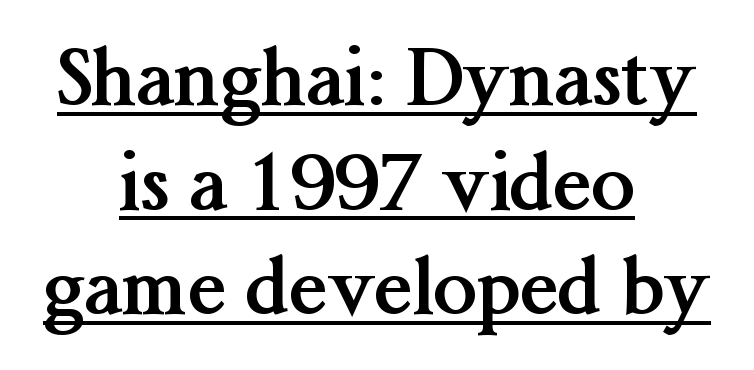
Q: Is the text bold? A: Yes.
Q: Is the text italic (slanted)? A: No, it is upright.
Q: Is the typeface a serif or a sans-serif typeface? A: Serif.
Q: Is the text underlined? A: Yes.
Q: How is the paragraph aligned? A: Centered.
Q: Is the spacing between letters normal or unusually wide? A: Normal.
Q: Is the spacing between lines tight, normal or loose? A: Normal.
Q: Width (condensed, normal, or wide)? A: Normal.
Q: Stroke contrast? A: Medium.
Q: x-height? A: Medium.
Q: Monospaced? A: No.
